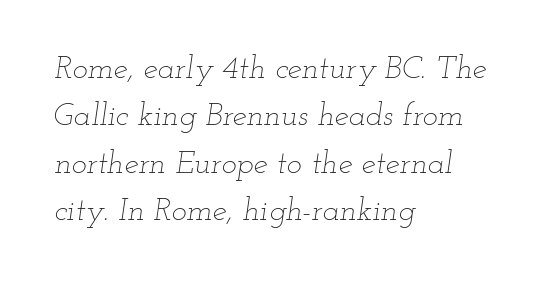
Q: Is the text bold? A: No.
Q: Is the text italic (slanted)? A: Yes, it leans right by about 12 degrees.
Q: Is the text underlined? A: No.
Q: How is the paragraph aligned? A: Left-aligned.
Q: Is the spacing between letters normal or unusually wide? A: Normal.
Q: Is the spacing between lines tight, normal or loose? A: Normal.
Q: Width (condensed, normal, or wide)? A: Wide.
Q: Stroke contrast? A: Low.
Q: x-height? A: Small.
Q: Monospaced? A: No.
